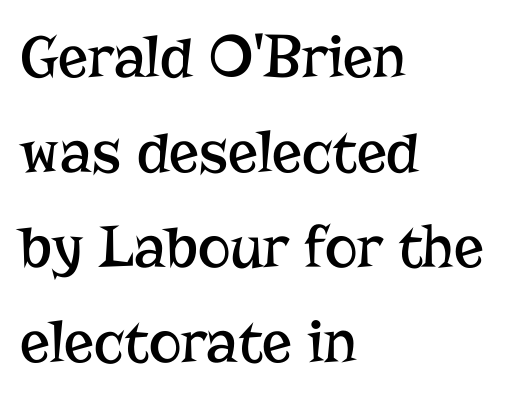
The image shows 62 px regular-weight serif type, upright; set left-aligned, normal line spacing (1.53x), normal letter spacing, not underlined; low stroke contrast and a medium x-height.
